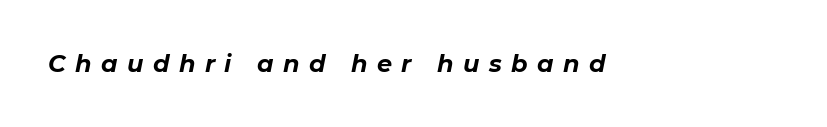
In terms of letterspacing, this is a distinctly airy, spread setting. Look at the stroke-to-counter ratio: heavy, a bold. A clean baseline with only descenders dipping below it. Is the type slanted? Yes — the strokes lean at a clear angle.
